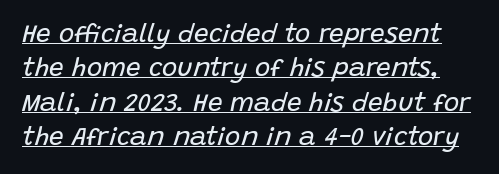
The image shows 26 px text type, italic (leaning right); set normal line spacing (1.32x), normal letter spacing, underlined.
